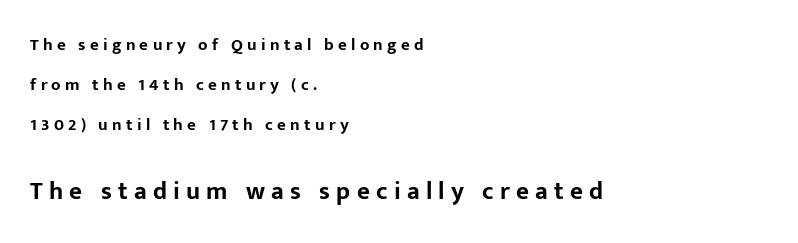
Two sizes are in play, and the larger belongs to the second block. Where is the straight margin? On the left. The lettering holds an erect, upright posture throughout. Chunky letters — that's bold for sure. Successive baselines arrive slowly, with a big drop between each.
